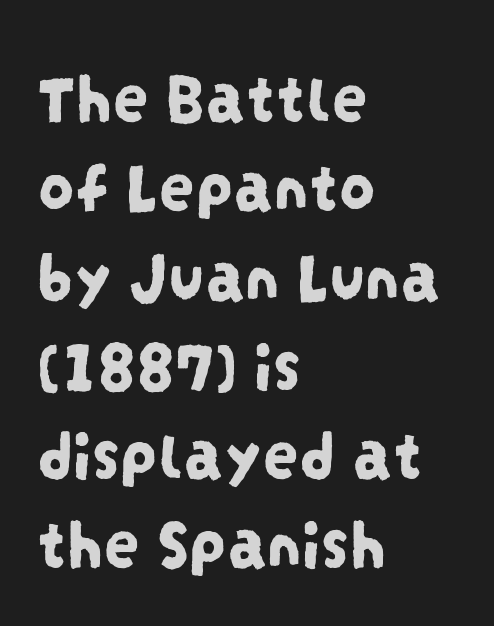
Q: Is the typeface a serif or a sans-serif typeface? A: Sans-serif.
Q: Is the text underlined? A: No.
Q: How is the paragraph aligned? A: Left-aligned.
Q: Is the spacing between letters normal or unusually wide? A: Normal.
Q: Width (condensed, normal, or wide)? A: Condensed.
Q: Stroke contrast? A: Low.
Q: x-height? A: Large.
Q: Monospaced? A: No.
